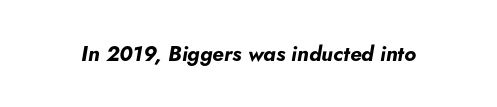
Q: Is the text bold? A: Yes.
Q: Is the text italic (slanted)? A: Yes, it leans right by about 5 degrees.
Q: Is the text underlined? A: No.
Q: Is the spacing between letters normal or unusually wide? A: Normal.
